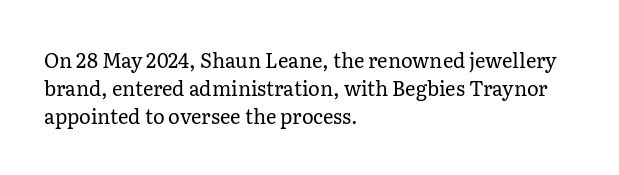
The image shows 20 px text type, upright; set left-aligned, normal line spacing (1.4x), normal letter spacing, not underlined.
